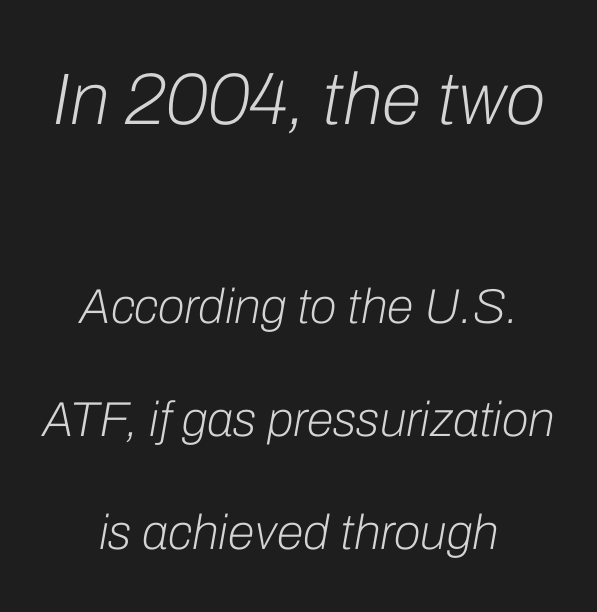
The image shows 73 px light type, italic (leaning right); set centered, loose line spacing (2.3x), normal letter spacing, not underlined; the first (top) block is 1.49x larger; low stroke contrast and a medium x-height.
